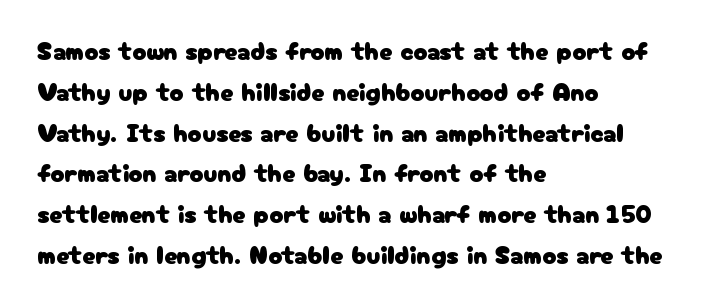
The space between consecutive lines is moderate. This sample uses plain, unmodified letter spacing. Layout note: lines flush left. No italicization has been applied; the sample stays upright. The passage shown is not underscored anywhere.
